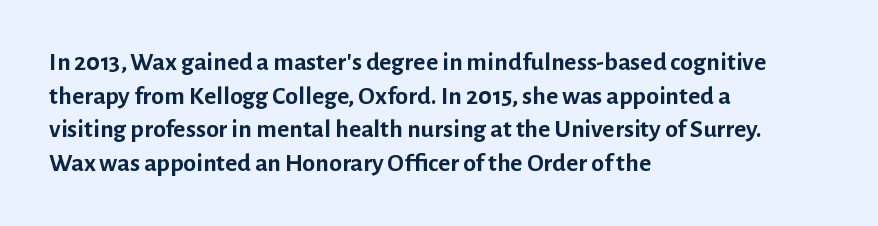
{"italic": "no", "bold": "yes", "underline": "no", "align": "left", "line_spacing": "normal", "line_spacing_ratio": 1.29, "letter_spacing": "normal", "letter_spacing_em": 0.0, "glyph_px": 26}
